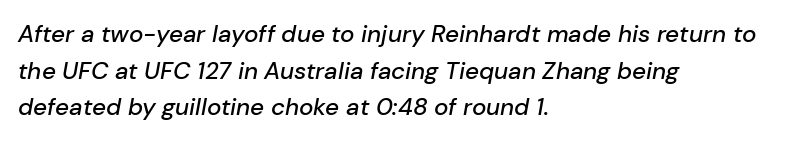
The image shows 24 px text type, italic (leaning right); set left-aligned, normal line spacing (1.53x), normal letter spacing, not underlined.
